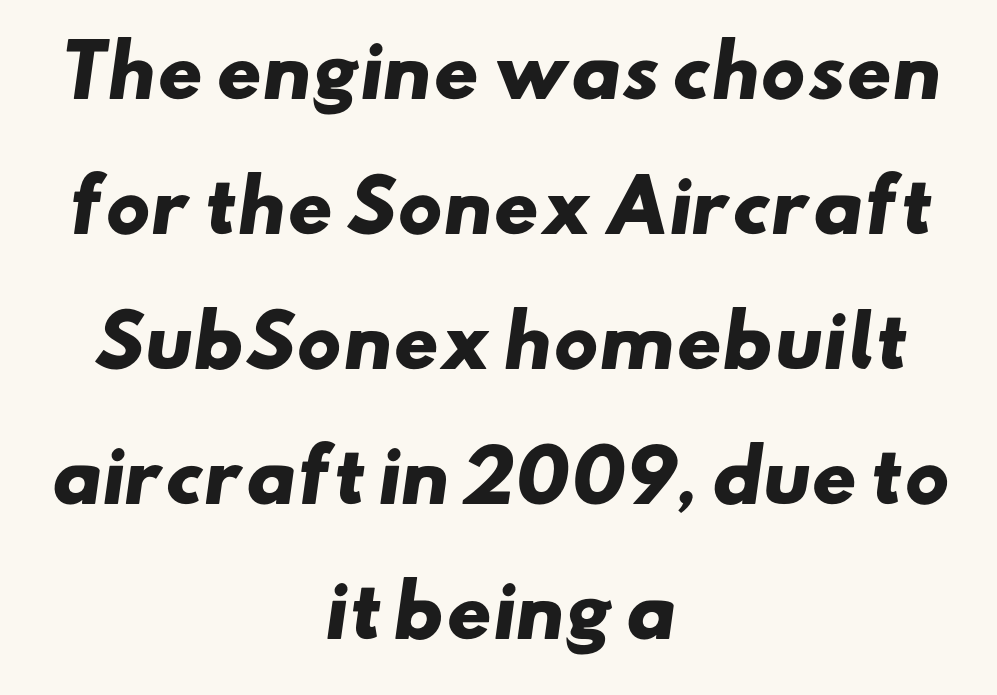
{"serif": "no", "bold": "yes", "weight": "heavy", "width": "wide", "stroke_contrast": "low", "x_height": "small", "monospaced": "no", "underline": "no", "align": "center", "line_spacing": "loose", "line_spacing_ratio": 1.93, "letter_spacing": "normal", "letter_spacing_em": 0.0, "glyph_px": 70}
